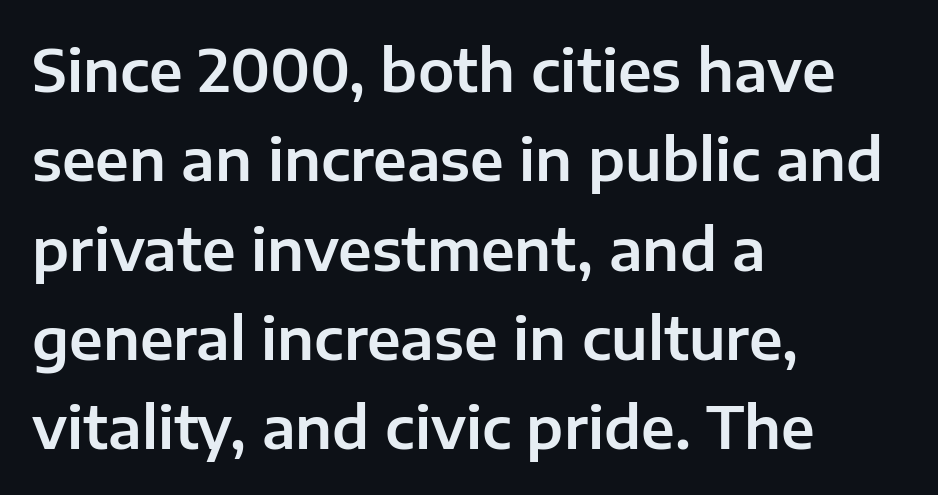
The image shows 58 px sans-serif type, upright; set left-aligned, normal line spacing (1.54x), normal letter spacing, not underlined; low stroke contrast and a medium x-height.
